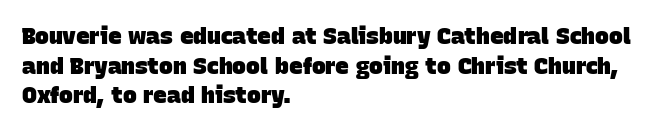
The image shows 23 px bold type; set left-aligned, normal line spacing (1.29x), normal letter spacing, not underlined.
